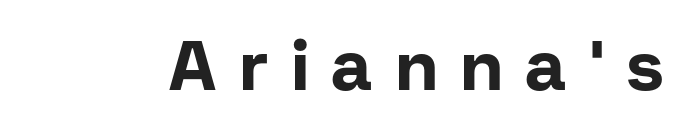
Does the weight exceed regular? Yes, all the way to bold. The zone under the glyphs is completely vacant. This sample uses a sans-serif face. Posture: vertical. The letters are spread apart with noticeably loose tracking.
